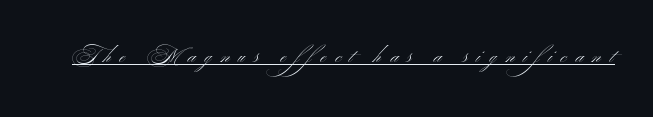
The image shows 20 px text type; set unusually wide letter spacing (+0.45 em), underlined.
